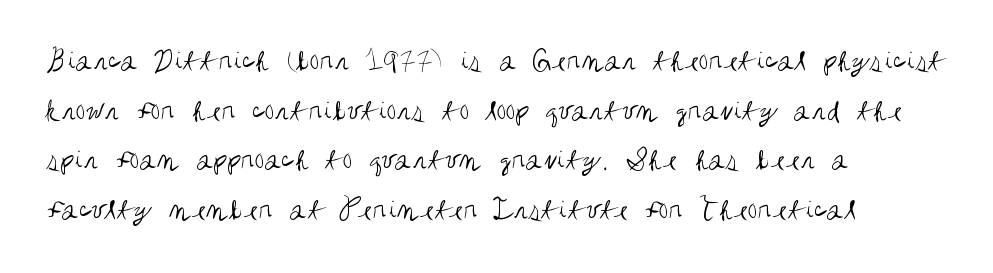
{"serif": "no", "bold": "no", "weight": "regular", "width": "condensed", "stroke_contrast": "medium", "x_height": "large", "monospaced": "no", "underline": "no", "align": "left", "line_spacing": "normal", "line_spacing_ratio": 1.55, "letter_spacing": "normal", "letter_spacing_em": 0.0, "glyph_px": 32}
